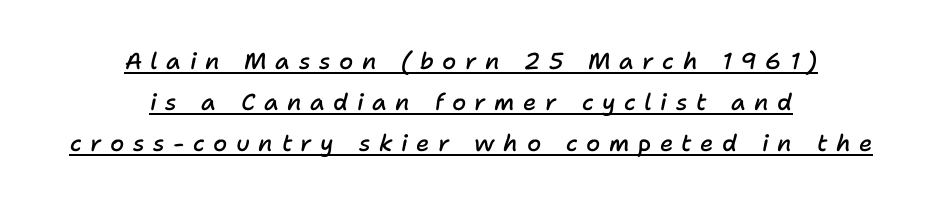
{"italic": "yes", "lean": "right", "slant_degrees": 11, "bold": "semi", "underline": "yes", "align": "center", "line_spacing_ratio": 1.78, "letter_spacing": "wide", "letter_spacing_em": 0.37, "glyph_px": 23}
